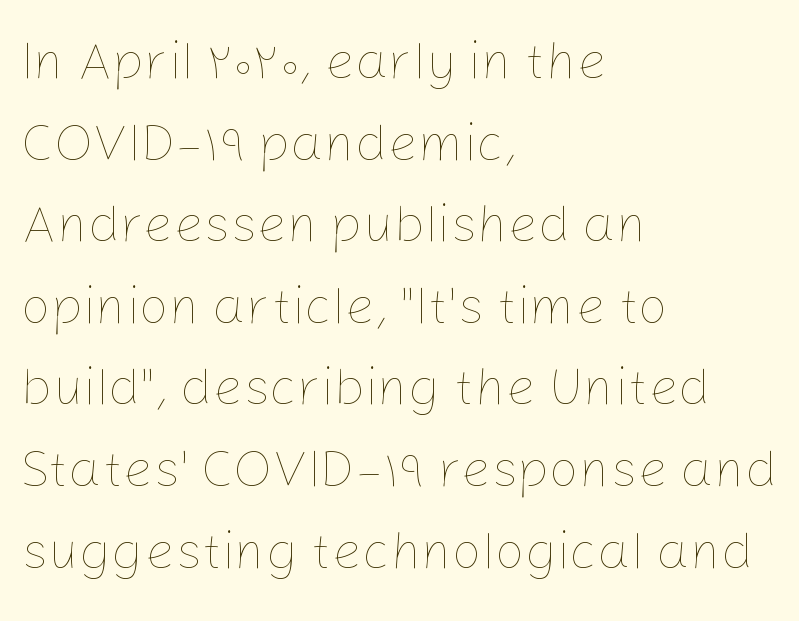
Every stem runs plumb, perpendicular to the baseline. Each new line begins a customary step beneath the previous one. Students, note that the glyphs here touch the page at normal intervals. Leftover space on each line is placed entirely after the last word. Stems here are at most as thick as an everyday book face. Only glyphs here, with clear space below each row.
